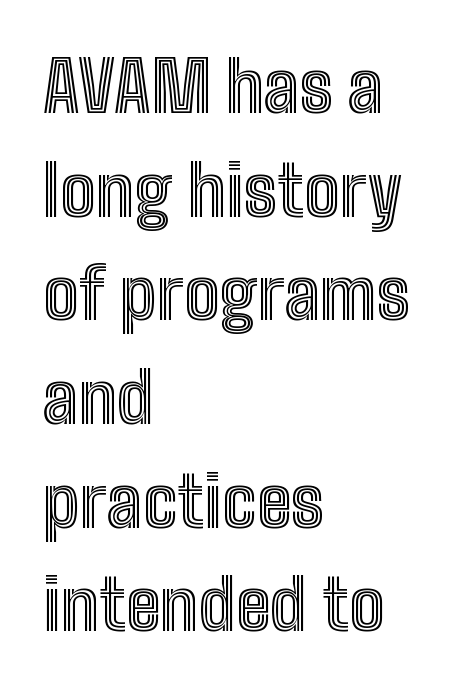
{"italic": "no", "width": "condensed", "x_height": "medium", "monospaced": "no", "underline": "no", "align": "left", "line_spacing": "normal", "line_spacing_ratio": 1.46, "letter_spacing": "normal", "letter_spacing_em": 0.0, "glyph_px": 71}
